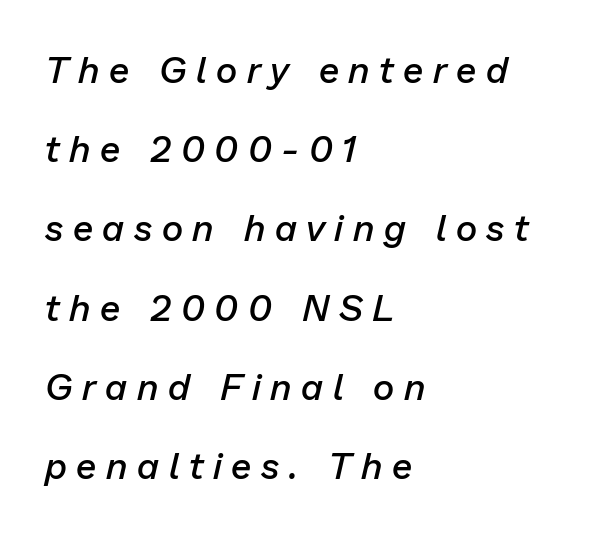
{"italic": "yes", "lean": "right", "slant_degrees": 13, "bold": "semi", "weight": "semibold", "width": "normal", "stroke_contrast": "low", "x_height": "medium", "monospaced": "no", "underline": "no", "align": "left", "line_spacing": "loose", "line_spacing_ratio": 2.14, "letter_spacing": "wide", "letter_spacing_em": 0.26, "glyph_px": 37}
